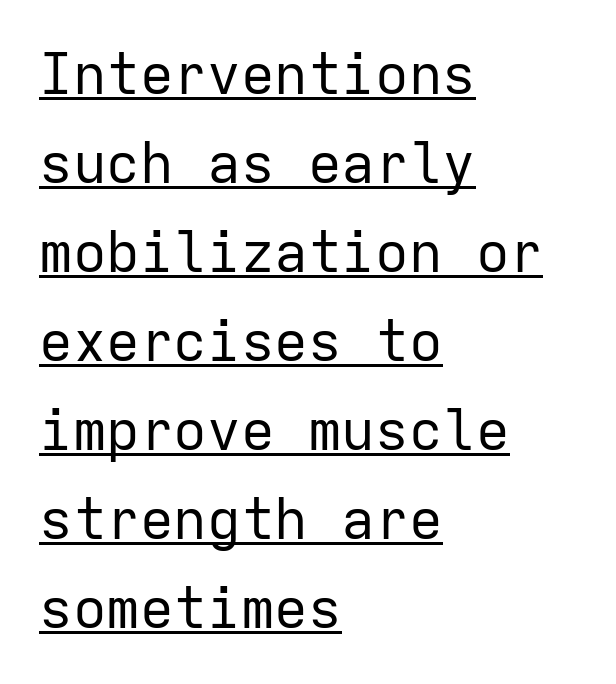
Q: Is the text bold? A: No.
Q: Is the text italic (slanted)? A: No, it is upright.
Q: Is the typeface a serif or a sans-serif typeface? A: Sans-serif.
Q: Is the text underlined? A: Yes.
Q: How is the paragraph aligned? A: Left-aligned.
Q: Is the spacing between letters normal or unusually wide? A: Normal.
Q: Is the spacing between lines tight, normal or loose? A: Normal.
Q: Width (condensed, normal, or wide)? A: Normal.
Q: Stroke contrast? A: Low.
Q: x-height? A: Medium.
Q: Monospaced? A: Yes.
